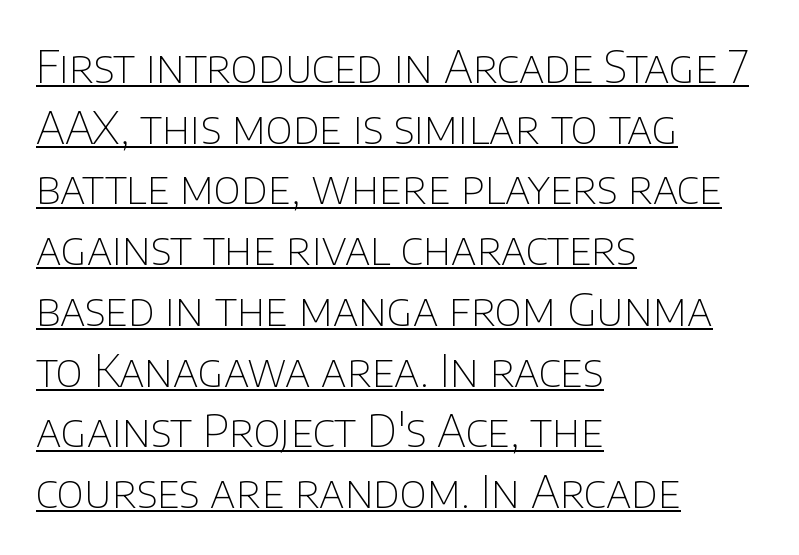
Upright lettering throughout. A sans-serif font was chosen for this passage. This sample has the flowing, uneven cadence of proportional lettering. Glance below the letters and you will spot a drawn line.
